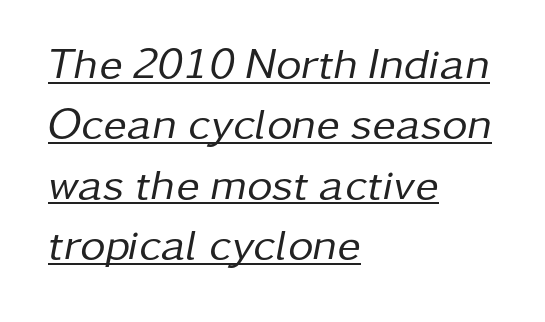
Q: Is the text bold? A: No.
Q: Is the text italic (slanted)? A: Yes, it leans right by about 11 degrees.
Q: Is the text underlined? A: Yes.
Q: How is the paragraph aligned? A: Left-aligned.
Q: Is the spacing between letters normal or unusually wide? A: Normal.
Q: Is the spacing between lines tight, normal or loose? A: Normal.
Q: Width (condensed, normal, or wide)? A: Normal.
Q: Stroke contrast? A: Low.
Q: x-height? A: Medium.
Q: Monospaced? A: No.
